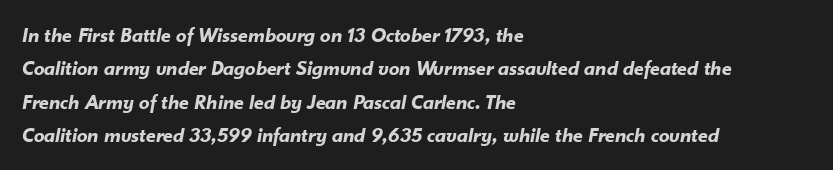
Casual observation: everything's shoved over to the left. Students, observe: this is what conventionally led text looks like. In terms of posture, this sample is oblique. The tracking reads as untouched default to a designer's eye.
